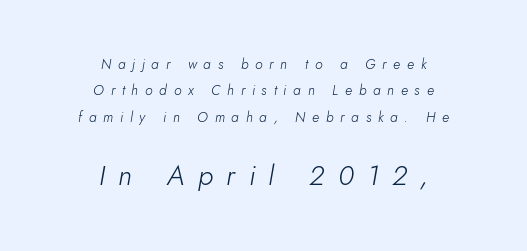
Q: Is the text bold? A: No.
Q: Is the text italic (slanted)? A: Yes, it leans right by about 10 degrees.
Q: Is the text underlined? A: No.
Q: How is the paragraph aligned? A: Centered.
Q: Is the spacing between letters normal or unusually wide? A: Unusually wide.
Q: Which block of text is set in a larger size, the first (top) or the second (bottom)? A: The second (bottom) one.
Q: Width (condensed, normal, or wide)? A: Normal.
Q: Stroke contrast? A: Low.
Q: x-height? A: Small.
Q: Monospaced? A: No.
